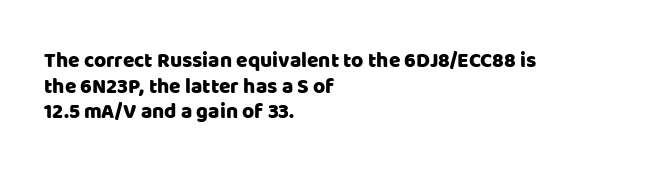
Line beginnings align vertically; line endings do not. Posture: vertical. A typesetter would call this zero additional tracking. The baseline area is clear.
